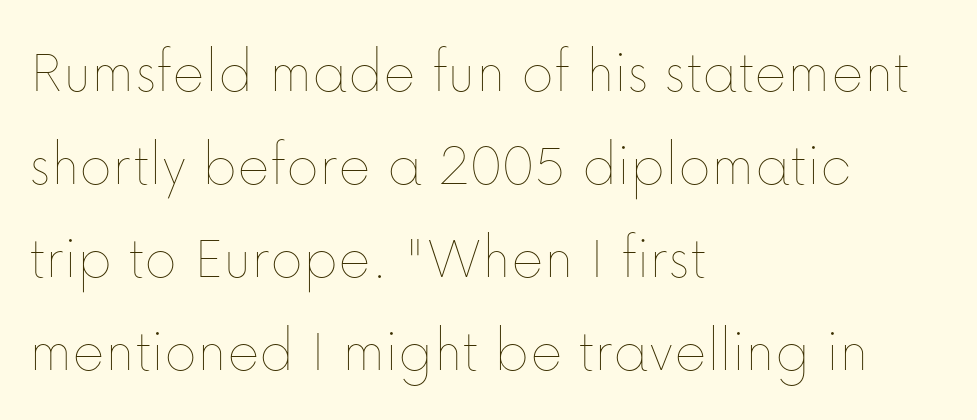
{"italic": "no", "bold": "no", "weight": "thin", "width": "normal", "stroke_contrast": "low", "x_height": "medium", "monospaced": "no", "underline": "no", "align": "left", "line_spacing": "normal", "line_spacing_ratio": 1.5, "letter_spacing": "normal", "letter_spacing_em": 0.0, "glyph_px": 62}
